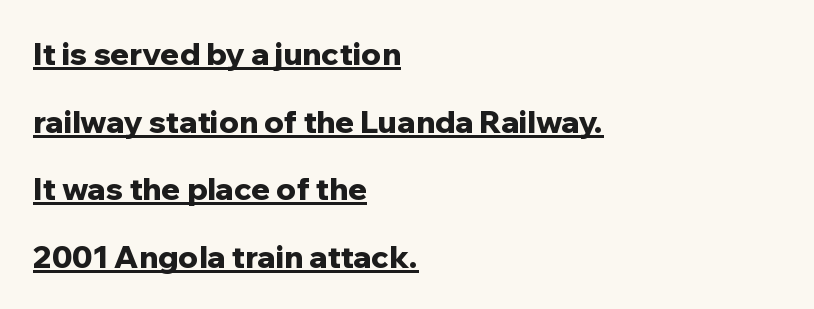
This rendering features underlined lettering. Every letter is thick-stroked: bold, no question. Look at the tracking — it's just the regular setting, nothing added. Is this a fixed-width face? No — the glyphs have proportional, varying widths. You could fit nearly another row in the gap between these rows.
